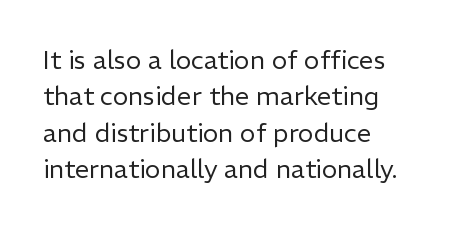
{"italic": "no", "bold": "no", "underline": "no", "align": "left", "line_spacing": "normal", "line_spacing_ratio": 1.4, "letter_spacing": "normal", "letter_spacing_em": 0.0, "glyph_px": 26}
